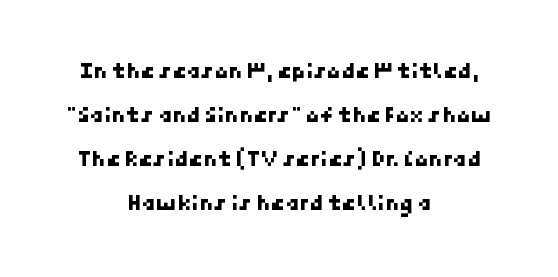
Layout note: lines centered. There is no visible air inserted between adjacent glyphs. Nobody drew a line under any word here. Loosely led — the rows are spread out.
